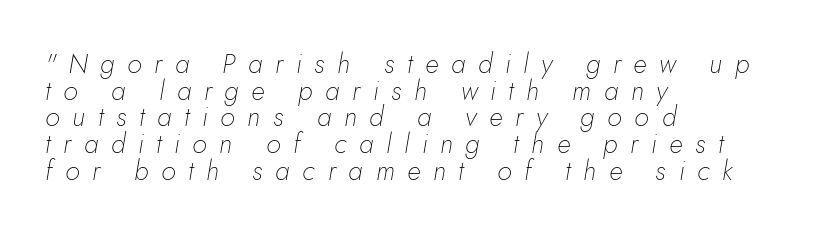
{"italic": "yes", "lean": "right", "slant_degrees": 10, "bold": "no", "underline": "no", "align": "left", "line_spacing": "tight", "line_spacing_ratio": 0.99, "letter_spacing": "wide", "letter_spacing_em": 0.47, "glyph_px": 27}
